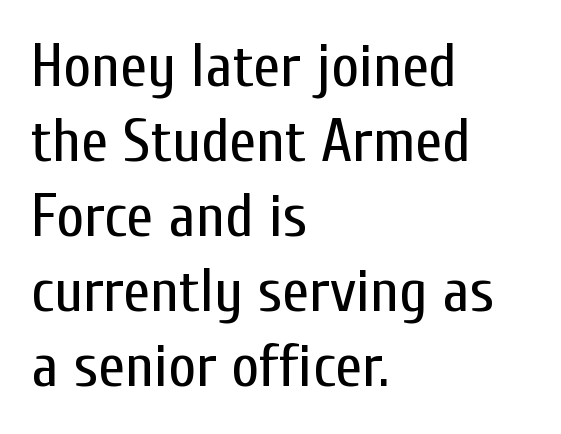
Q: Is the text bold? A: No.
Q: Is the text italic (slanted)? A: No, it is upright.
Q: Is the typeface a serif or a sans-serif typeface? A: Sans-serif.
Q: Is the text underlined? A: No.
Q: How is the paragraph aligned? A: Left-aligned.
Q: Is the spacing between letters normal or unusually wide? A: Normal.
Q: Width (condensed, normal, or wide)? A: Condensed.
Q: Stroke contrast? A: Low.
Q: x-height? A: Medium.
Q: Monospaced? A: No.
